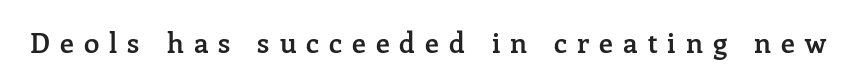
The typesetting leans somewhat heavy: a semibold. The face used here is seriffed, in the tradition of book romans. Descenders hang freely into open space. Here the glyphs are tracked loosely, breaking word shapes into spaced letters.
